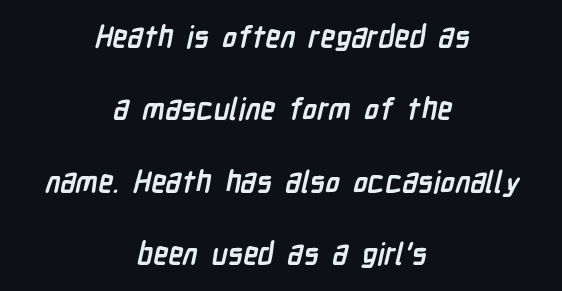
{"serif": "no", "bold": "yes", "weight": "semibold", "width": "condensed", "stroke_contrast": "low", "x_height": "medium", "monospaced": "no", "underline": "no", "align": "center", "line_spacing": "loose", "line_spacing_ratio": 2.41, "letter_spacing": "normal", "letter_spacing_em": 0.0, "glyph_px": 30}
